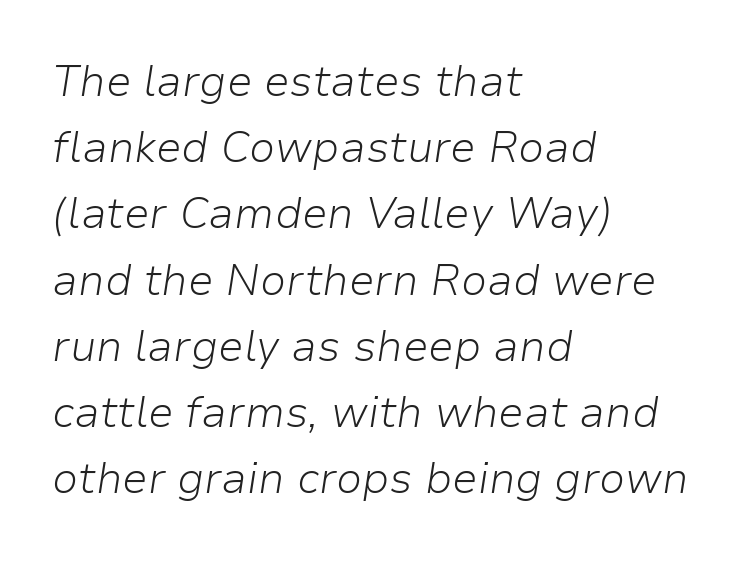
The font sits on the lighter half of the weight spectrum, regular included. It's the slanting kind of type. Successive baselines arrive at the customary interval. Characters follow at the spacing the type designer built in. Anything drawn beneath the words? Only blank space.
